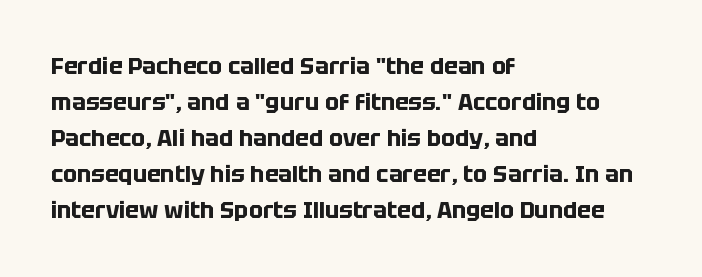
{"italic": "no", "bold": "yes", "underline": "no", "align": "left", "line_spacing": "normal", "line_spacing_ratio": 1.57, "letter_spacing": "normal", "letter_spacing_em": 0.0, "glyph_px": 23}
